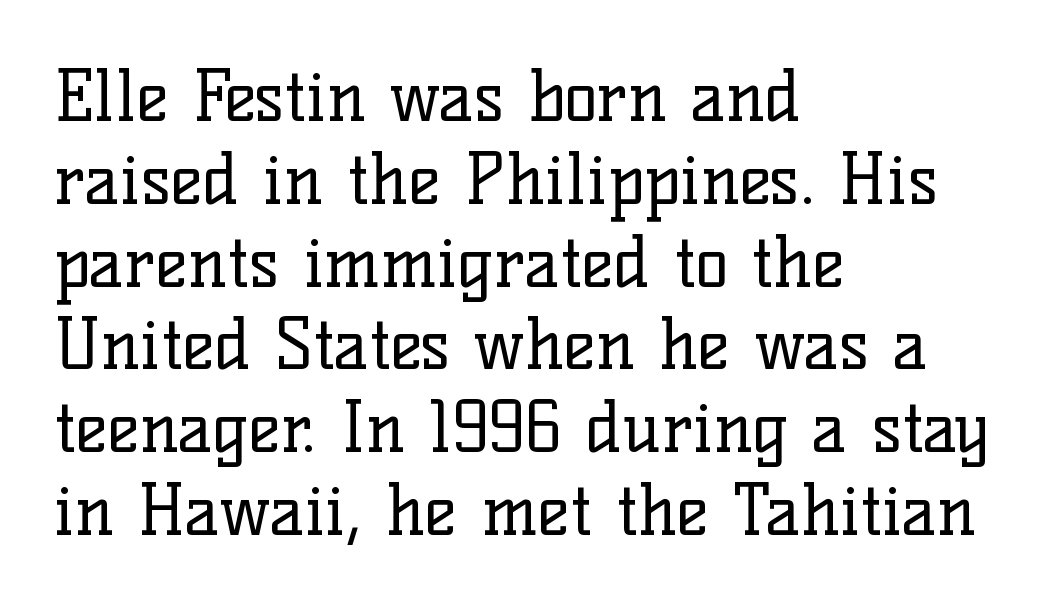
The image shows 69 px regular-weight serif type, upright; set left-aligned, line spacing 1.2x, normal letter spacing, not underlined; low stroke contrast and a medium x-height.
